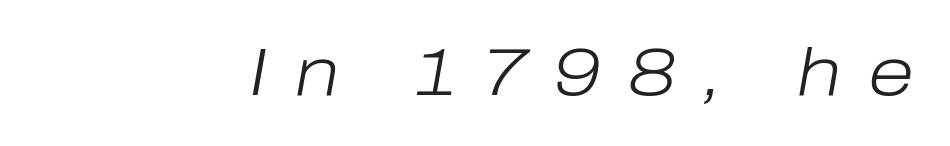
Unbolded letterforms with no extra heft. Rule under the text: the space is simply empty. Think of a printed novel: that variable character pitch is what you see here. How are the letters spaced? Widely, with obvious added tracking.
